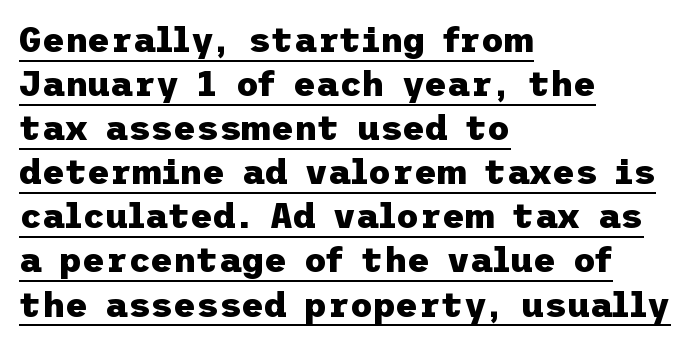
{"serif": "no", "italic": "no", "bold": "yes", "weight": "heavy", "width": "normal", "stroke_contrast": "low", "x_height": "medium", "underline": "yes", "align": "left", "line_spacing": "normal", "line_spacing_ratio": 1.26, "letter_spacing": "normal", "letter_spacing_em": 0.0, "glyph_px": 35}
